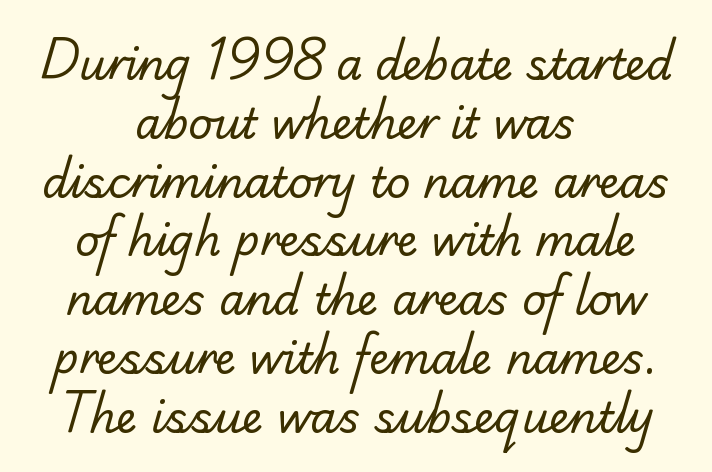
{"serif": "yes", "bold": "no", "weight": "regular", "width": "normal", "stroke_contrast": "low", "x_height": "small", "monospaced": "no", "underline": "no", "align": "center", "line_spacing": "normal", "line_spacing_ratio": 1.4, "letter_spacing": "normal", "letter_spacing_em": 0.0, "glyph_px": 42}
